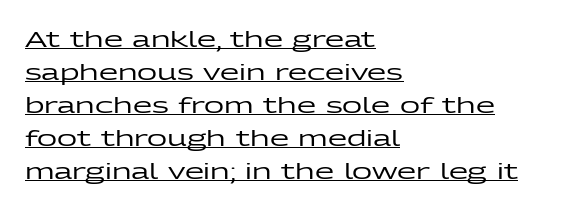
The image shows 22 px text type, upright; set left-aligned, normal line spacing (1.5x), normal letter spacing, underlined.
